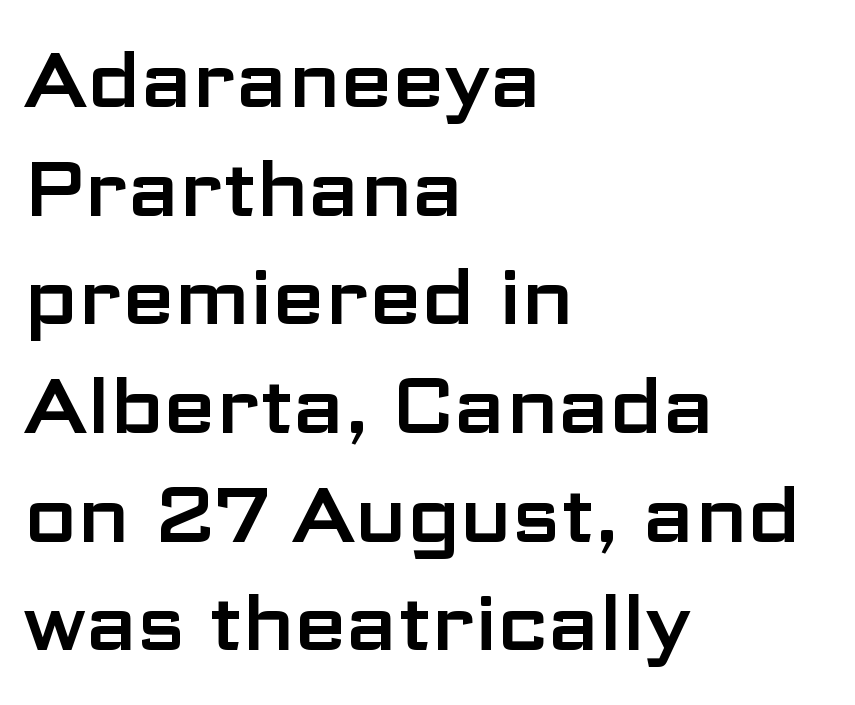
{"serif": "no", "italic": "no", "width": "wide", "stroke_contrast": "low", "x_height": "medium", "monospaced": "no", "underline": "no", "align": "left", "line_spacing": "normal", "line_spacing_ratio": 1.43, "letter_spacing": "normal", "letter_spacing_em": 0.0, "glyph_px": 76}
